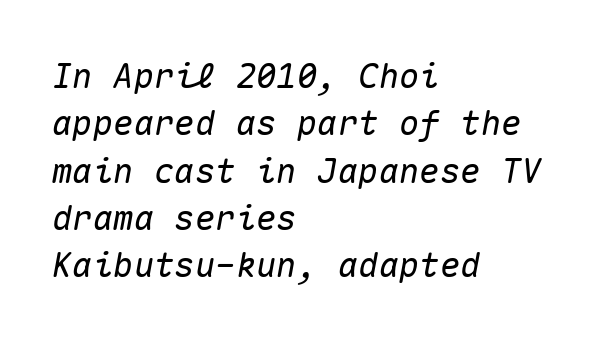
{"italic": "yes", "lean": "right", "slant_degrees": 10, "width": "normal", "stroke_contrast": "medium", "x_height": "medium", "monospaced": "yes", "underline": "no", "align": "left", "line_spacing": "normal", "line_spacing_ratio": 1.39, "letter_spacing": "normal", "letter_spacing_em": 0.0, "glyph_px": 34}
